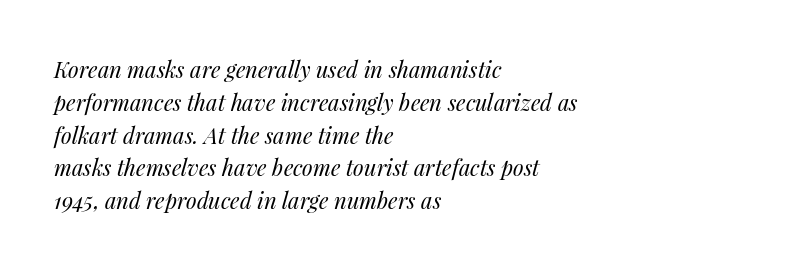
{"italic": "yes", "lean": "right", "slant_degrees": 14, "bold": "no", "underline": "no", "align": "left", "line_spacing": "normal", "line_spacing_ratio": 1.49, "letter_spacing": "normal", "letter_spacing_em": 0.0, "glyph_px": 22}
